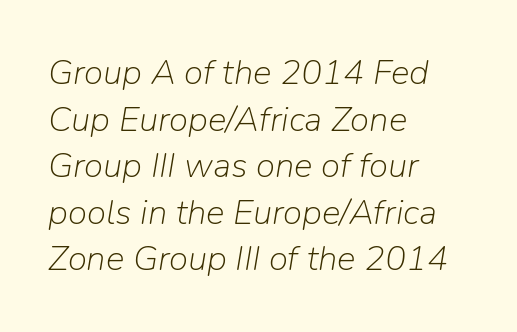
{"italic": "yes", "lean": "right", "slant_degrees": 9, "bold": "no", "weight": "light", "width": "normal", "stroke_contrast": "low", "x_height": "medium", "monospaced": "no", "underline": "no", "align": "left", "line_spacing": "normal", "line_spacing_ratio": 1.33, "letter_spacing": "normal", "letter_spacing_em": 0.0, "glyph_px": 35}
